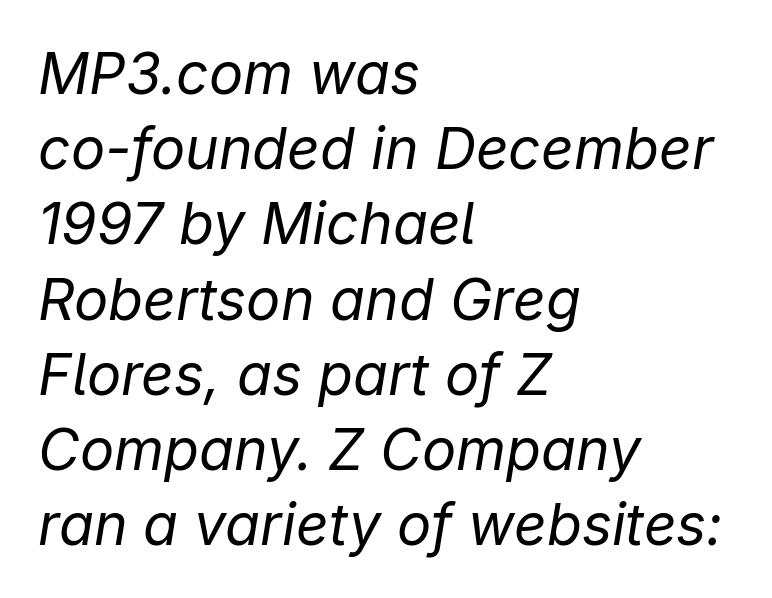
The image shows 57 px regular-weight type, italic (leaning right); set left-aligned, normal line spacing (1.32x), normal letter spacing, not underlined; low stroke contrast and a medium x-height.
